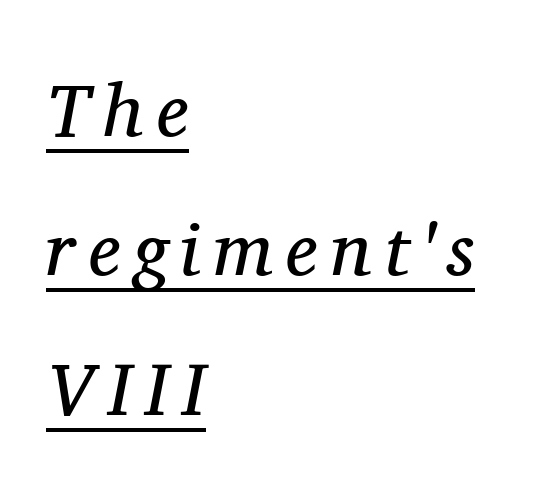
Q: Is the text bold? A: No.
Q: Is the text italic (slanted)? A: Yes, it leans right by about 11 degrees.
Q: Is the typeface a serif or a sans-serif typeface? A: Serif.
Q: Is the text underlined? A: Yes.
Q: How is the paragraph aligned? A: Left-aligned.
Q: Width (condensed, normal, or wide)? A: Normal.
Q: Stroke contrast? A: Medium.
Q: x-height? A: Medium.
Q: Monospaced? A: No.
